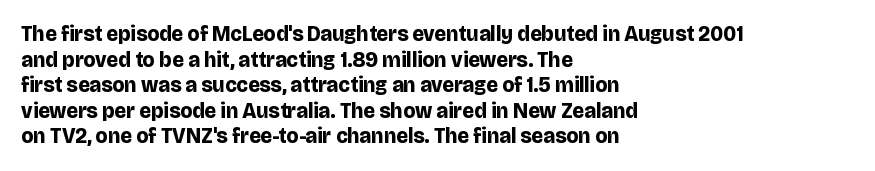
The image shows 21 px bold type, upright; set left-aligned, line spacing 1.22x, normal letter spacing, not underlined.
